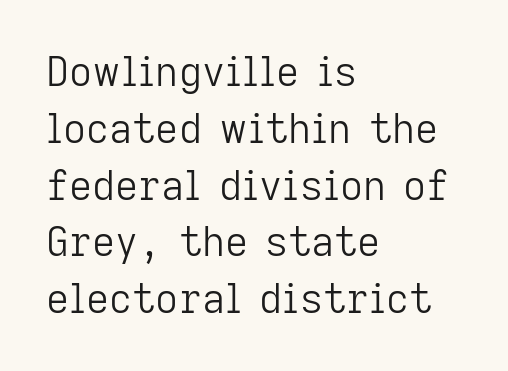
The image shows 40 px light sans-serif type, upright; set left-aligned, normal line spacing (1.42x), normal letter spacing, not underlined; low stroke contrast and a medium x-height.
